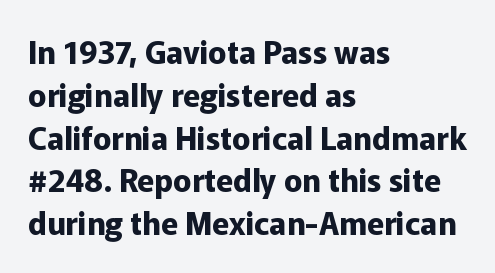
The image shows 31 px bold sans-serif type, upright; set left-aligned, normal line spacing (1.38x), normal letter spacing, not underlined; low stroke contrast and a medium x-height.
